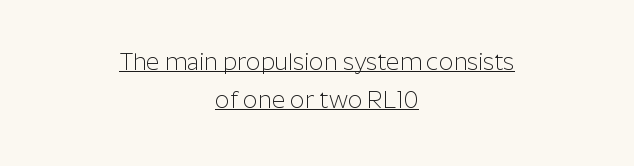
The image shows 23 px text type, upright; set centered, normal line spacing (1.64x), normal letter spacing, underlined.
